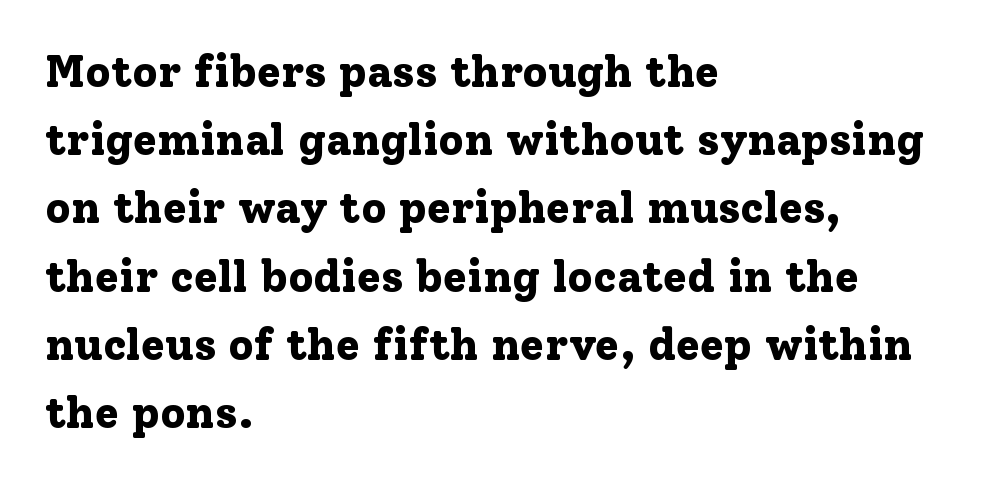
{"serif": "yes", "italic": "no", "bold": "yes", "weight": "bold", "width": "normal", "stroke_contrast": "low", "x_height": "medium", "monospaced": "no", "underline": "no", "align": "left", "line_spacing": "normal", "line_spacing_ratio": 1.55, "letter_spacing": "normal", "letter_spacing_em": 0.0, "glyph_px": 44}
